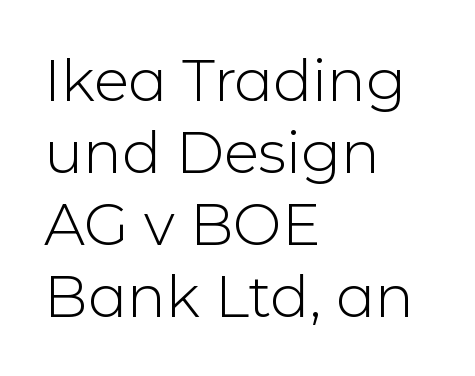
{"serif": "no", "italic": "no", "bold": "no", "weight": "light", "width": "normal", "stroke_contrast": "low", "x_height": "medium", "monospaced": "no", "underline": "no", "align": "left", "line_spacing_ratio": 1.24, "letter_spacing": "normal", "letter_spacing_em": 0.0, "glyph_px": 58}
